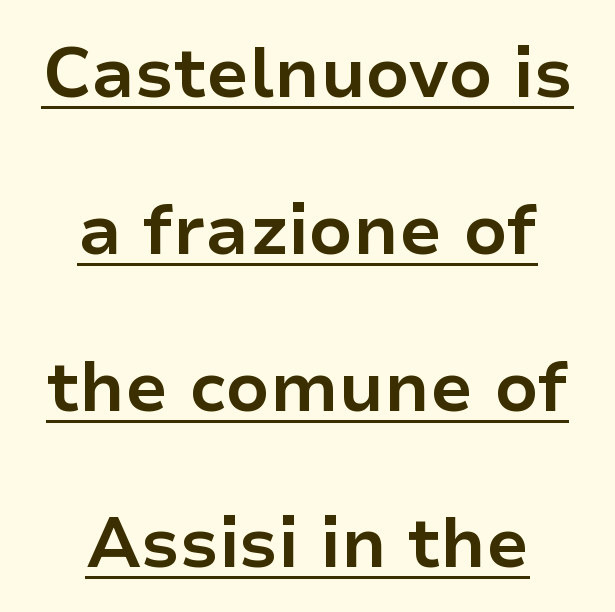
Q: Is the text bold? A: Yes.
Q: Is the text italic (slanted)? A: No, it is upright.
Q: Is the typeface a serif or a sans-serif typeface? A: Sans-serif.
Q: Is the text underlined? A: Yes.
Q: How is the paragraph aligned? A: Centered.
Q: Is the spacing between letters normal or unusually wide? A: Normal.
Q: Is the spacing between lines tight, normal or loose? A: Loose.
Q: Width (condensed, normal, or wide)? A: Normal.
Q: Stroke contrast? A: Low.
Q: x-height? A: Medium.
Q: Monospaced? A: No.
